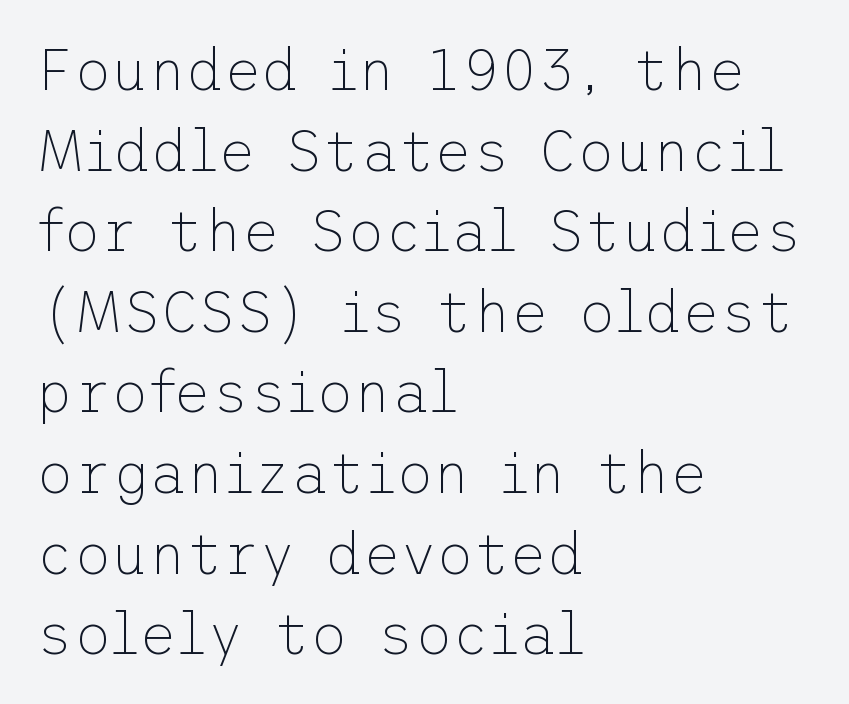
{"serif": "no", "italic": "no", "bold": "no", "weight": "thin", "width": "normal", "stroke_contrast": "low", "x_height": "medium", "underline": "no", "align": "left", "line_spacing": "normal", "line_spacing_ratio": 1.39, "letter_spacing": "normal", "letter_spacing_em": 0.0, "glyph_px": 58}
